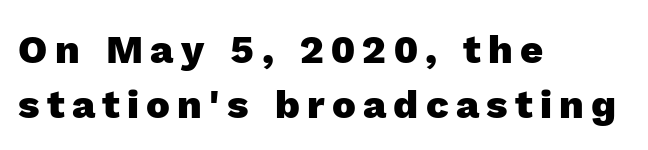
Q: Is the text bold? A: Yes.
Q: Is the text italic (slanted)? A: No, it is upright.
Q: Is the typeface a serif or a sans-serif typeface? A: Sans-serif.
Q: Is the text underlined? A: No.
Q: How is the paragraph aligned? A: Left-aligned.
Q: Is the spacing between lines tight, normal or loose? A: Normal.
Q: Width (condensed, normal, or wide)? A: Normal.
Q: x-height? A: Medium.
Q: Monospaced? A: No.
